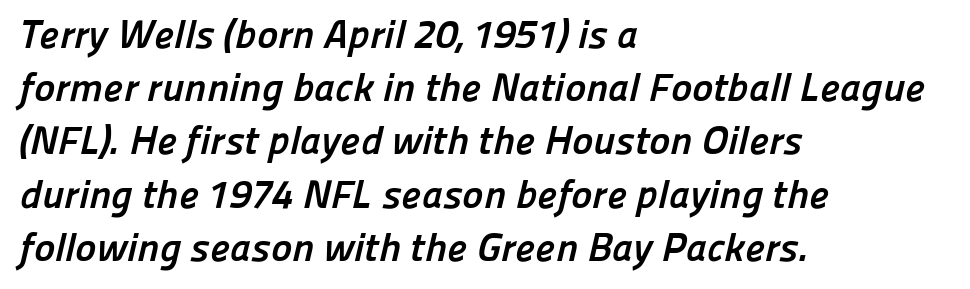
Q: Is the text bold? A: Yes.
Q: Is the typeface a serif or a sans-serif typeface? A: Sans-serif.
Q: Is the text underlined? A: No.
Q: How is the paragraph aligned? A: Left-aligned.
Q: Is the spacing between letters normal or unusually wide? A: Normal.
Q: Is the spacing between lines tight, normal or loose? A: Normal.
Q: Width (condensed, normal, or wide)? A: Normal.
Q: Stroke contrast? A: Low.
Q: x-height? A: Medium.
Q: Monospaced? A: No.
